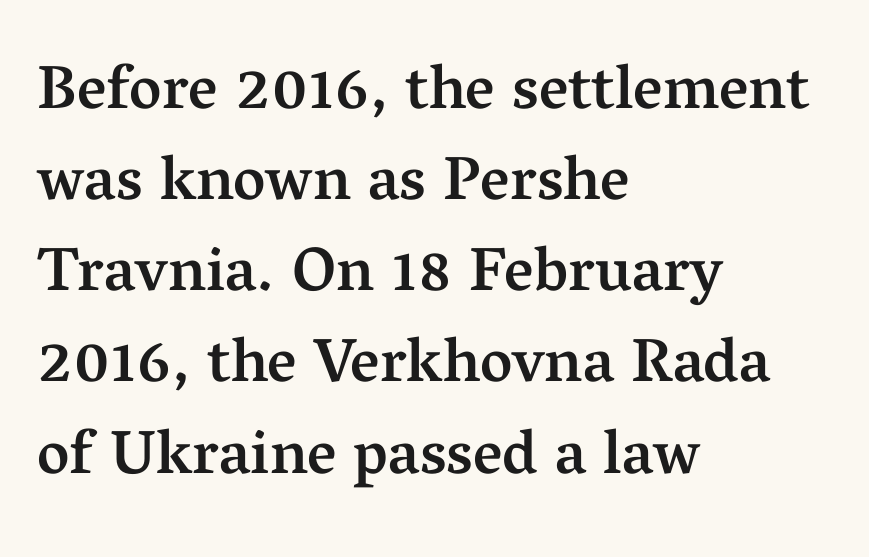
{"serif": "yes", "italic": "no", "bold": "semi", "weight": "semibold", "width": "normal", "stroke_contrast": "medium", "x_height": "medium", "monospaced": "no", "underline": "no", "align": "left", "line_spacing": "normal", "line_spacing_ratio": 1.47, "letter_spacing": "normal", "letter_spacing_em": 0.0, "glyph_px": 62}
